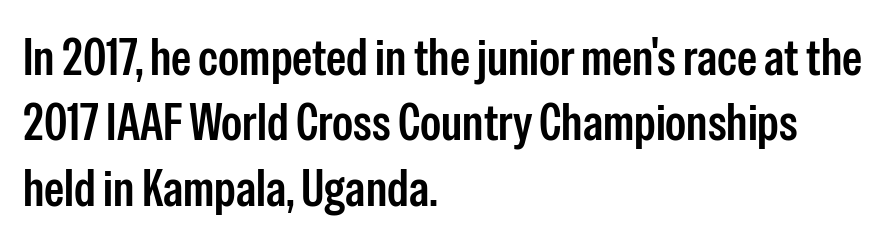
Q: Is the text italic (slanted)? A: No, it is upright.
Q: Is the typeface a serif or a sans-serif typeface? A: Sans-serif.
Q: Is the text underlined? A: No.
Q: How is the paragraph aligned? A: Left-aligned.
Q: Is the spacing between letters normal or unusually wide? A: Normal.
Q: Is the spacing between lines tight, normal or loose? A: Normal.
Q: Width (condensed, normal, or wide)? A: Condensed.
Q: Stroke contrast? A: Low.
Q: x-height? A: Medium.
Q: Monospaced? A: No.
